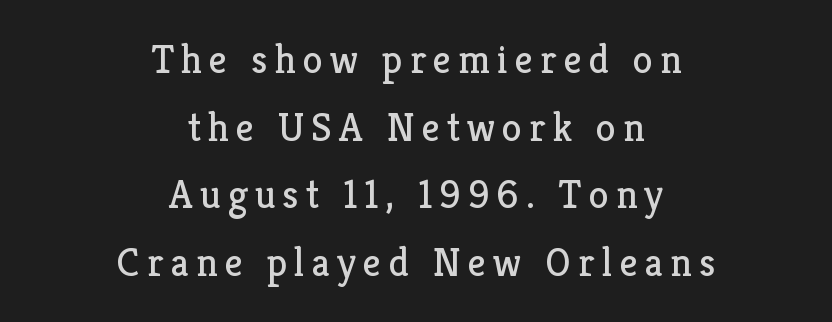
The image shows 40 px regular-weight serif type, upright; set centered, normal line spacing (1.69x), not underlined; low stroke contrast and a medium x-height.
